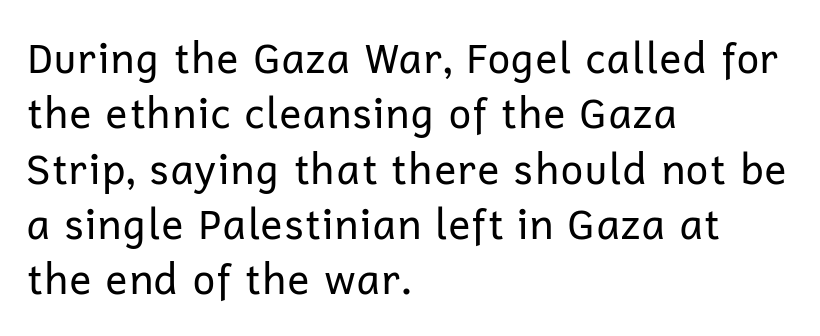
Q: Is the text bold? A: No.
Q: Is the text italic (slanted)? A: No, it is upright.
Q: Is the typeface a serif or a sans-serif typeface? A: Sans-serif.
Q: Is the text underlined? A: No.
Q: How is the paragraph aligned? A: Left-aligned.
Q: Is the spacing between letters normal or unusually wide? A: Normal.
Q: Is the spacing between lines tight, normal or loose? A: Normal.
Q: Width (condensed, normal, or wide)? A: Normal.
Q: Stroke contrast? A: Low.
Q: x-height? A: Medium.
Q: Monospaced? A: No.
